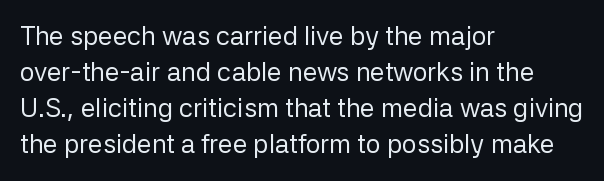
Teacher's note: observe the even left margin — that is flush-left alignment. Students, note that the glyphs here touch the page at normal intervals. Do the letters lean? They stand straight. Descenders hang freely into open space. Stem width sits at or under what a default text font uses.
